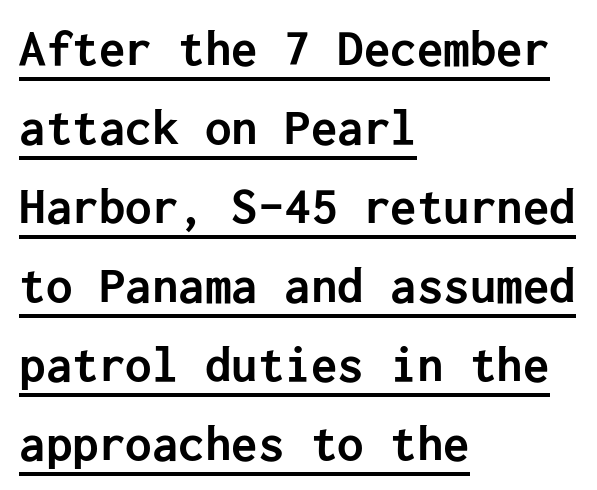
Q: Is the text bold? A: Yes.
Q: Is the text italic (slanted)? A: No, it is upright.
Q: Is the typeface a serif or a sans-serif typeface? A: Sans-serif.
Q: Is the text underlined? A: Yes.
Q: How is the paragraph aligned? A: Left-aligned.
Q: Is the spacing between letters normal or unusually wide? A: Normal.
Q: Is the spacing between lines tight, normal or loose? A: Normal.
Q: Width (condensed, normal, or wide)? A: Normal.
Q: Stroke contrast? A: Low.
Q: x-height? A: Medium.
